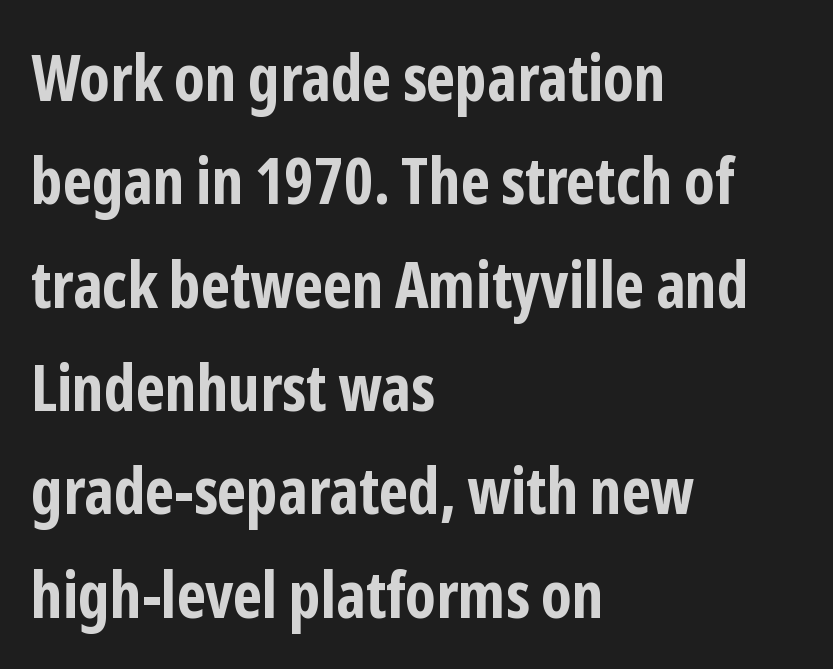
{"serif": "no", "italic": "no", "bold": "yes", "weight": "bold", "width": "condensed", "stroke_contrast": "low", "x_height": "medium", "monospaced": "no", "underline": "no", "align": "left", "line_spacing": "normal", "line_spacing_ratio": 1.59, "letter_spacing": "normal", "letter_spacing_em": 0.0, "glyph_px": 65}
